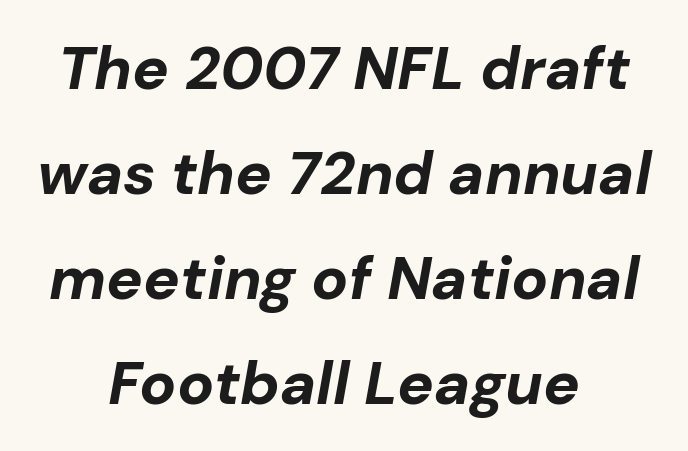
The image shows 61 px bold type, italic (leaning right); set centered, line spacing 1.72x, normal letter spacing, not underlined; low stroke contrast and a medium x-height.
